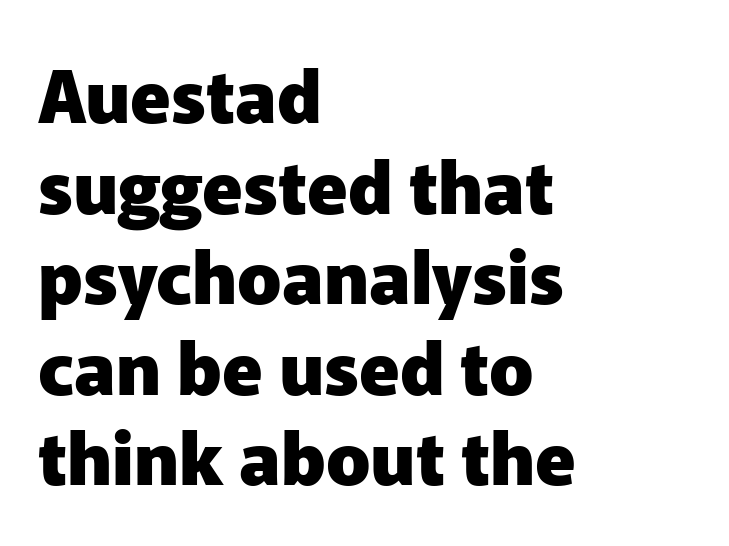
A typesetter would call this proportional, since set widths differ per character. Posture: vertical. This rendering uses left alignment, leaving the right contour irregular. A dark, heavy texture on the line: the type is bold. Each word holds together tightly as a unit, with standard inter-letter gaps.
